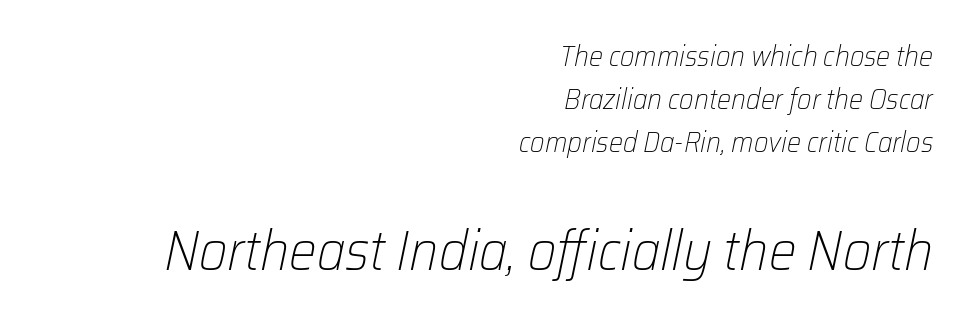
Anything drawn beneath the words? Only blank space. The face looks like a standard text weight, possibly lighter. A typesetter would call this proportional, since set widths differ per character. The lower block of text is set noticeably larger than the block above it.
